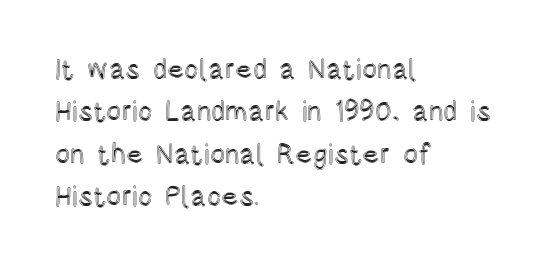
Honestly, the row spacing looks completely unremarkable. Visually the block forms a straight wall on the left and a jagged coastline on the right. Glance below the letters and you will spot only blank space. Is there any slant? The stems are plumb. Varying glyph widths throughout — classic text-font behaviour.
